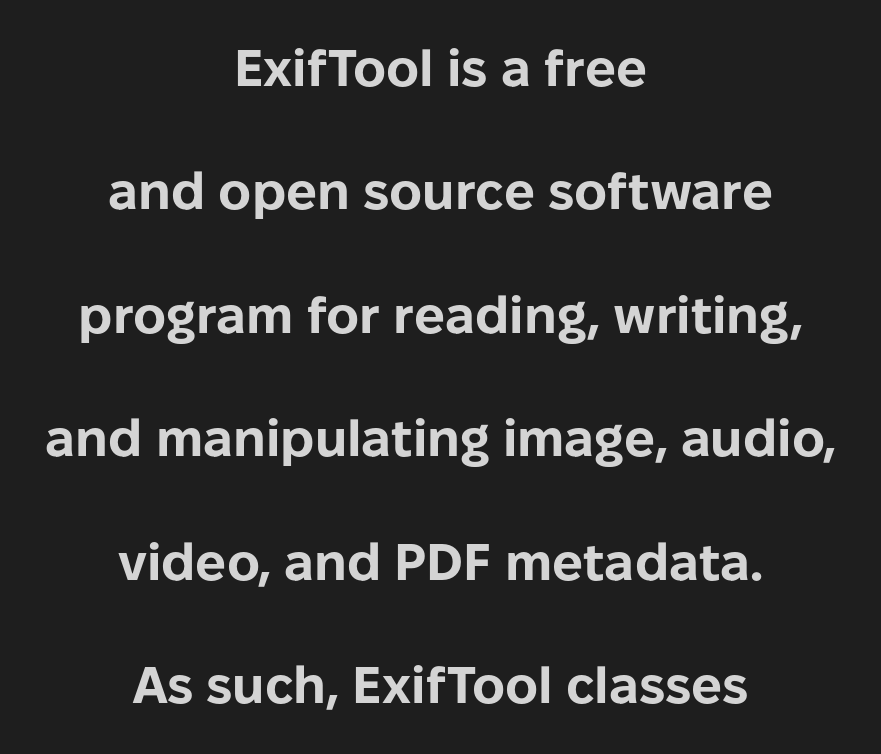
The rendering shows plain stroke endings on the letterforms — a sans-serif design. Set as a true bold cut, around the 700 mark. Notice how the stems are strictly vertical — no italics here. Is the block centered? Yes — each line is placed symmetrically about the middle. The area under the type is left untouched. Looks like regular typesetting: each glyph gets only the width it needs.
